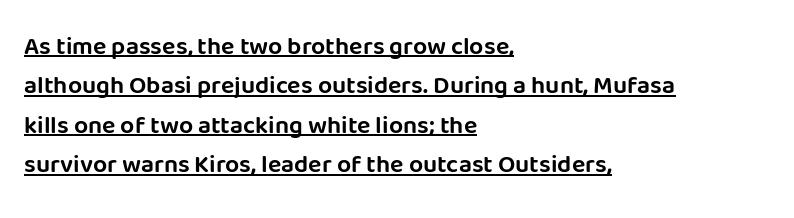
The face used here appears with an underline applied. All the whitespace from short lines collects on the right. Does extra space separate the letters? No, they use regular spacing. Leading matches the norm, producing a regular column. These lines were composed using upright roman letters.
